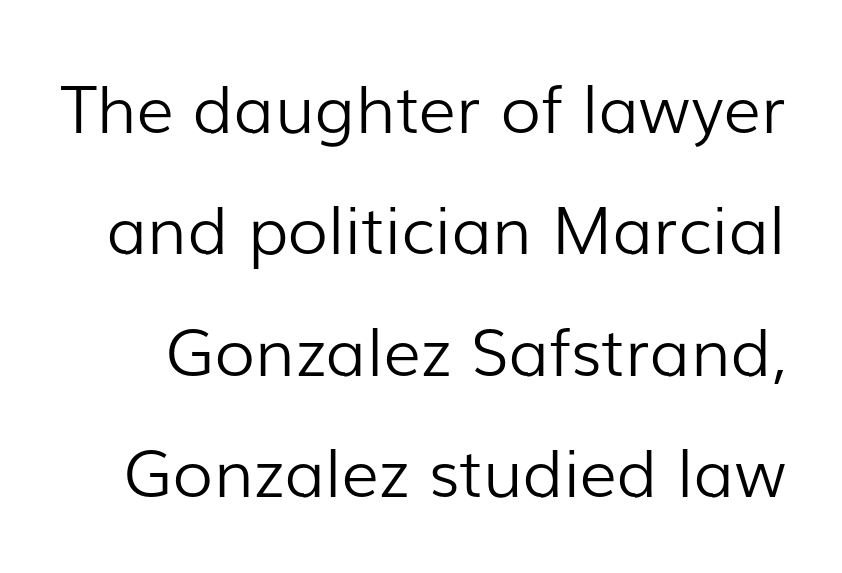
The image shows 66 px light sans-serif type, upright; set line spacing 1.84x, normal letter spacing, not underlined; low stroke contrast and a medium x-height.
